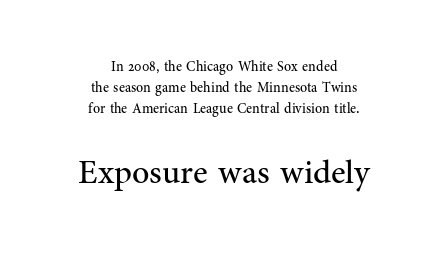
Q: Is the text bold? A: No.
Q: Is the text italic (slanted)? A: No, it is upright.
Q: Is the typeface a serif or a sans-serif typeface? A: Serif.
Q: Is the text underlined? A: No.
Q: How is the paragraph aligned? A: Centered.
Q: Is the spacing between letters normal or unusually wide? A: Normal.
Q: Is the spacing between lines tight, normal or loose? A: Normal.
Q: Which block of text is set in a larger size, the first (top) or the second (bottom)? A: The second (bottom) one.
Q: Width (condensed, normal, or wide)? A: Normal.
Q: Stroke contrast? A: Medium.
Q: x-height? A: Medium.
Q: Monospaced? A: No.
